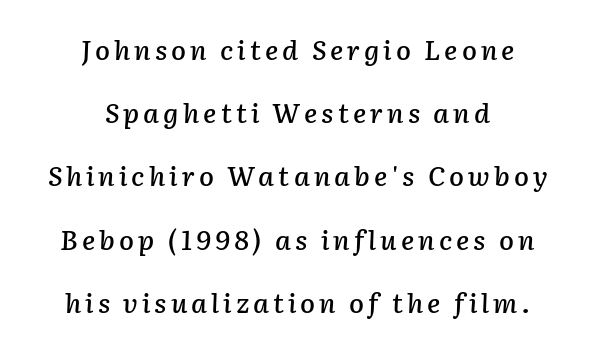
Summary of vertical rhythm: relaxed, with wide interline spacing. Decoration check: the copy has no underline. Italic? Definitely — the glyphs are oblique. Layout note: lines centered.
